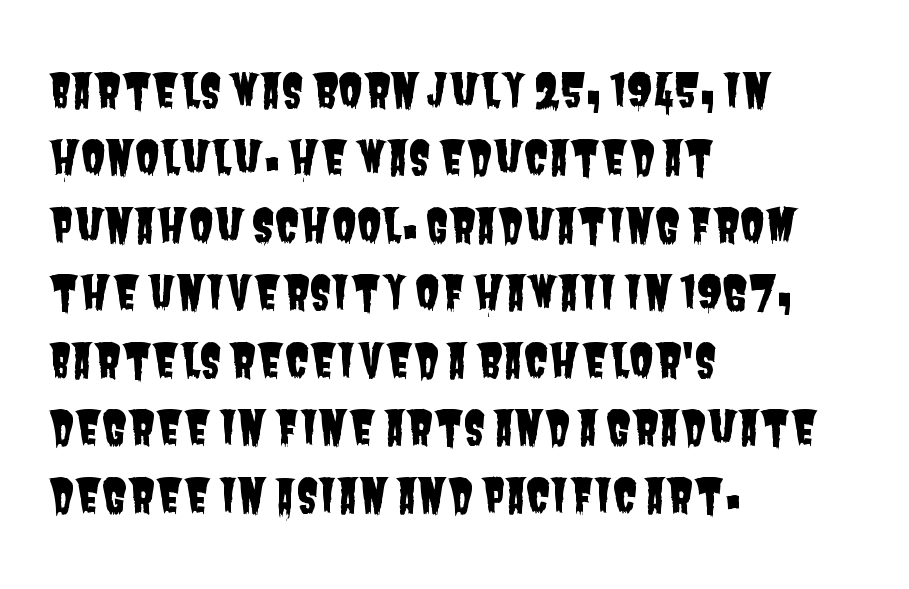
Looks like regular typesetting: each glyph gets only the width it needs. All the whitespace from short lines collects on the right. Summary of vertical rhythm: regular, with standard interline spacing. Note: no serifs on the glyphs.
